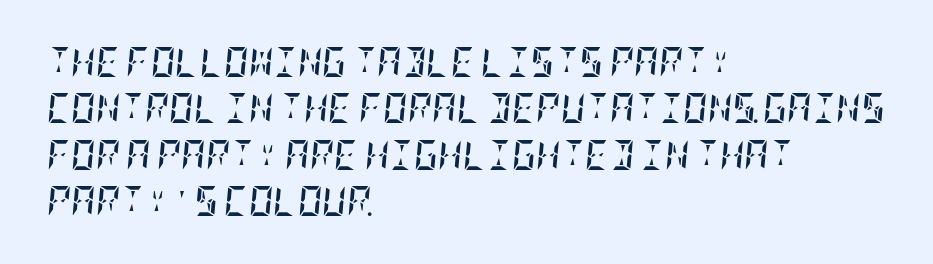
The rendering anchors every line to the left-hand side. In terms of leading, this rendering sits right in the middle. Pretty heavy lettering here — definitely bold. The specimen omits any rule beneath the text block's lines. Looking at the ascenders, they clearly lean.
